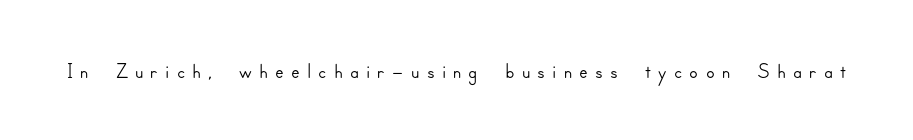
{"serif": "no", "italic": "no", "width": "normal", "stroke_contrast": "low", "x_height": "small", "monospaced": "no", "underline": "no", "letter_spacing": "wide", "letter_spacing_em": 0.22, "glyph_px": 32}
